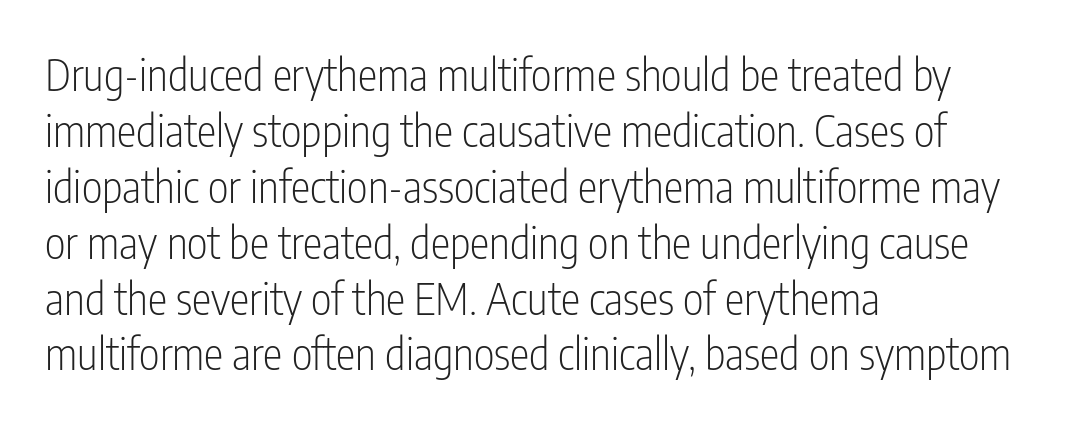
{"serif": "no", "italic": "no", "bold": "no", "weight": "light", "width": "condensed", "stroke_contrast": "low", "x_height": "medium", "monospaced": "no", "underline": "no", "align": "left", "line_spacing": "normal", "line_spacing_ratio": 1.27, "letter_spacing": "normal", "letter_spacing_em": 0.0, "glyph_px": 44}
